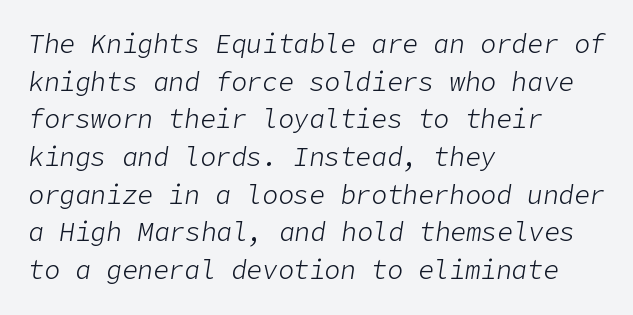
The image shows 26 px text type, italic (leaning right); set left-aligned, normal line spacing (1.45x), normal letter spacing, not underlined.
